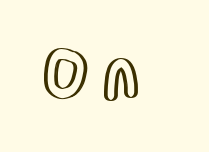
Is this a fixed-width face? No — the glyphs have proportional, varying widths. If you drew a line through each stem, it would be perfectly vertical. Bare-footed words on every line.
